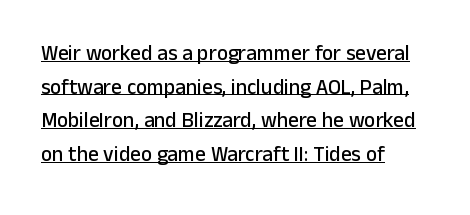
{"italic": "no", "underline": "yes", "align": "left", "line_spacing": "normal", "line_spacing_ratio": 1.6, "letter_spacing": "normal", "letter_spacing_em": 0.0, "glyph_px": 21}
